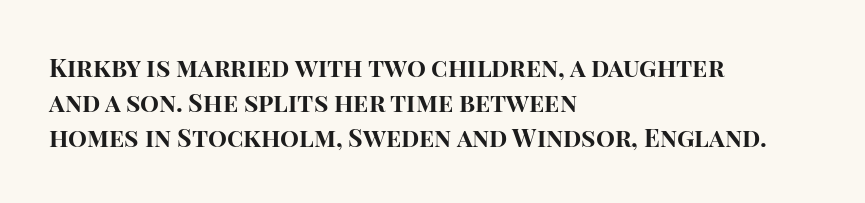
Q: Is the text bold? A: Yes.
Q: Is the text italic (slanted)? A: No, it is upright.
Q: Is the text underlined? A: No.
Q: How is the paragraph aligned? A: Left-aligned.
Q: Is the spacing between letters normal or unusually wide? A: Normal.
Q: Is the spacing between lines tight, normal or loose? A: Normal.
